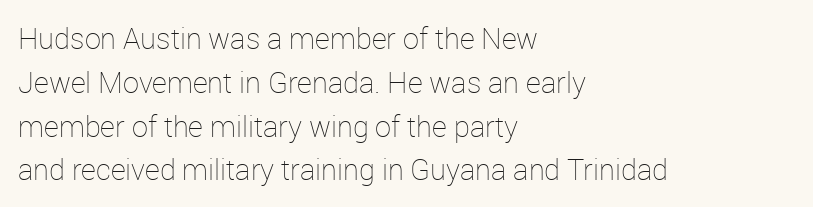
Caption: multi-line text, flush left, ragged right. A normal amount of white space separates one row of letters from the next. Stems and bowls with no extra thickness — not bold. How are the letters spaced? Ordinarily, with no added tracking.
